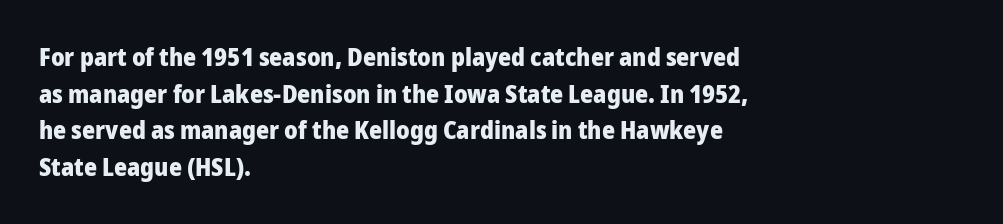
Q: Is the text bold? A: Yes.
Q: Is the text italic (slanted)? A: No, it is upright.
Q: Is the text underlined? A: No.
Q: How is the paragraph aligned? A: Left-aligned.
Q: Is the spacing between letters normal or unusually wide? A: Normal.
Q: Is the spacing between lines tight, normal or loose? A: Normal.
